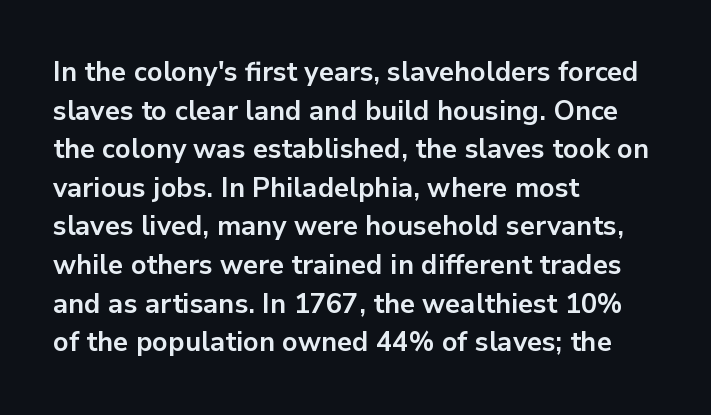
{"italic": "no", "bold": "yes", "underline": "no", "align": "left", "line_spacing": "normal", "line_spacing_ratio": 1.43, "letter_spacing": "normal", "letter_spacing_em": 0.0, "glyph_px": 27}
